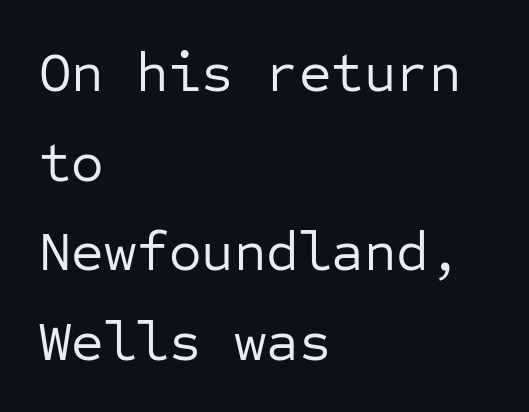
Q: Is the text bold? A: No.
Q: Is the text italic (slanted)? A: No, it is upright.
Q: Is the typeface a serif or a sans-serif typeface? A: Sans-serif.
Q: Is the text underlined? A: No.
Q: How is the paragraph aligned? A: Left-aligned.
Q: Is the spacing between letters normal or unusually wide? A: Normal.
Q: Is the spacing between lines tight, normal or loose? A: Normal.
Q: Width (condensed, normal, or wide)? A: Normal.
Q: Stroke contrast? A: Low.
Q: x-height? A: Medium.
Q: Monospaced? A: Yes.
